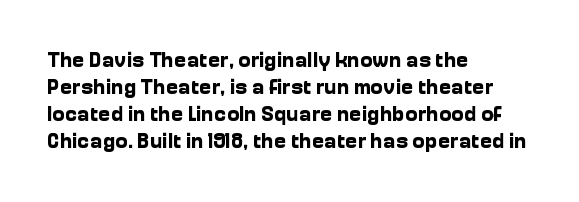
Q: Is the text bold? A: Yes.
Q: Is the text italic (slanted)? A: No, it is upright.
Q: Is the text underlined? A: No.
Q: How is the paragraph aligned? A: Left-aligned.
Q: Is the spacing between letters normal or unusually wide? A: Normal.
Q: Is the spacing between lines tight, normal or loose? A: Normal.
